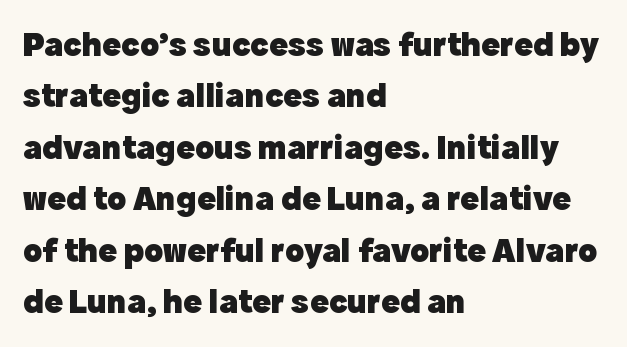
This sample uses an upright cut, with every glyph sitting square on the baseline. If you drew a ruler down the left edge, every line would touch it. The rendering uses a moderate line-height, typical for paragraphs. Default kerning and tracking; the words read as compact shapes.
